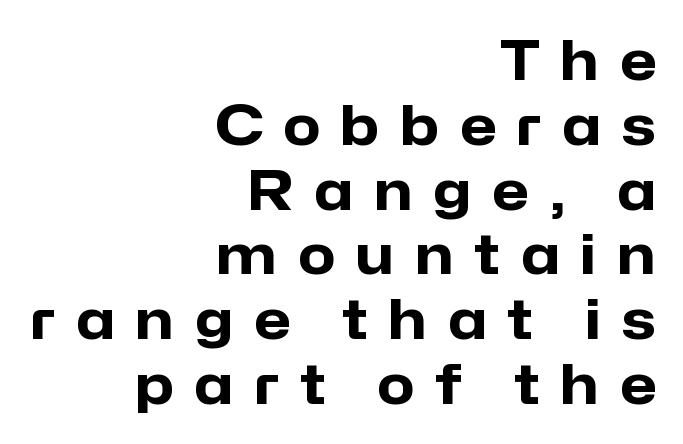
{"serif": "no", "italic": "no", "bold": "yes", "weight": "heavy", "width": "normal", "stroke_contrast": "low", "x_height": "medium", "monospaced": "no", "underline": "no", "align": "right", "line_spacing_ratio": 1.2, "letter_spacing": "wide", "letter_spacing_em": 0.38, "glyph_px": 54}
